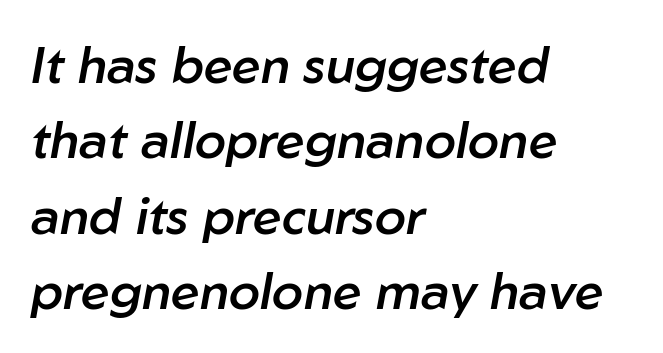
{"italic": "yes", "lean": "right", "slant_degrees": 10, "bold": "semi", "weight": "semibold", "width": "normal", "stroke_contrast": "low", "x_height": "medium", "monospaced": "no", "underline": "no", "align": "left", "line_spacing": "normal", "line_spacing_ratio": 1.48, "letter_spacing": "normal", "letter_spacing_em": 0.0, "glyph_px": 51}
